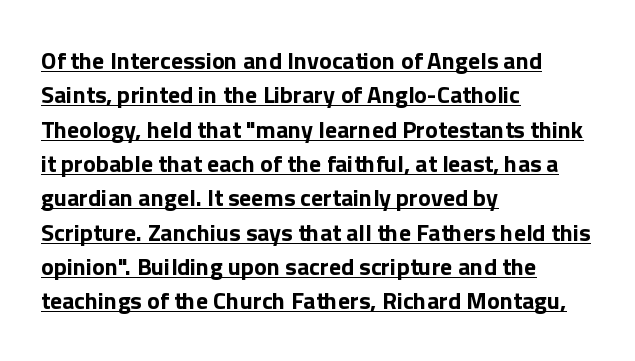
{"italic": "no", "bold": "yes", "underline": "yes", "align": "left", "line_spacing": "normal", "line_spacing_ratio": 1.43, "letter_spacing": "normal", "letter_spacing_em": 0.0, "glyph_px": 24}
